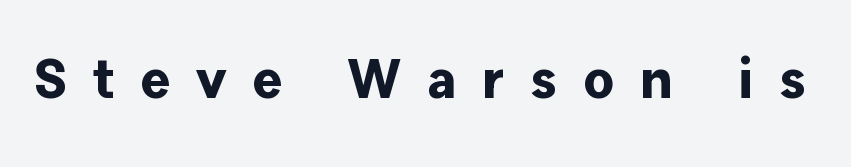
Look at the bottom of the vertical strokes: they stop flat, with no serifs. Descenders are the only things crossing below the line. Character widths vary here, with narrow letters taking less room than wide ones. Bold? Absolutely — the strokes are thick and heavy. Do the letters lean? They stand straight.
